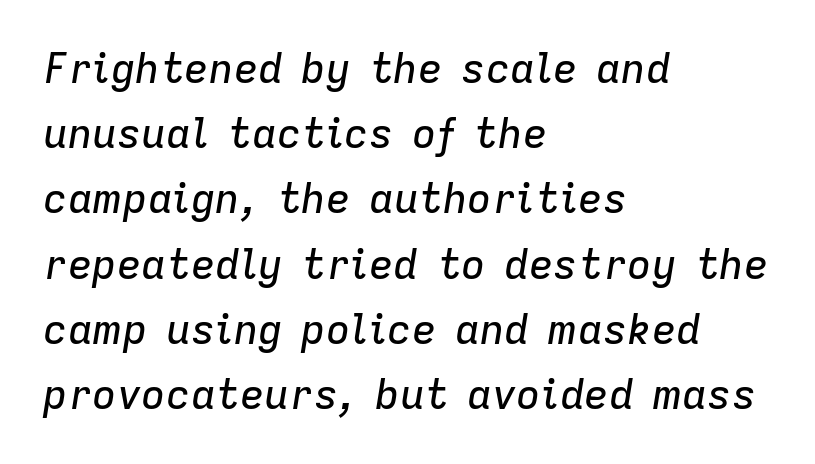
{"italic": "yes", "lean": "right", "slant_degrees": 9, "width": "normal", "stroke_contrast": "low", "x_height": "medium", "monospaced": "no", "underline": "no", "align": "left", "line_spacing": "normal", "line_spacing_ratio": 1.59, "letter_spacing": "normal", "letter_spacing_em": 0.0, "glyph_px": 41}
